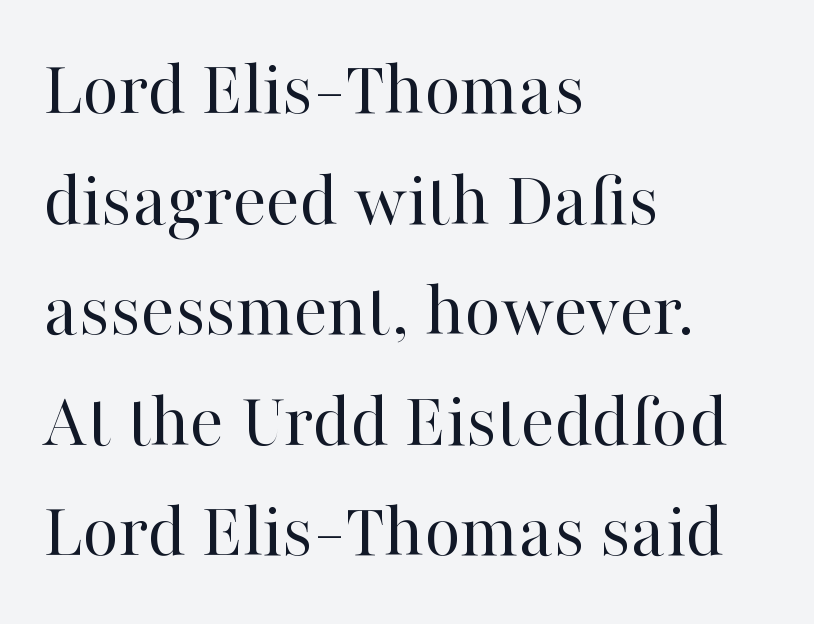
Q: Is the text bold? A: No.
Q: Is the text italic (slanted)? A: No, it is upright.
Q: Is the typeface a serif or a sans-serif typeface? A: Serif.
Q: Is the text underlined? A: No.
Q: How is the paragraph aligned? A: Left-aligned.
Q: Is the spacing between letters normal or unusually wide? A: Normal.
Q: Is the spacing between lines tight, normal or loose? A: Normal.
Q: Width (condensed, normal, or wide)? A: Normal.
Q: Stroke contrast? A: High.
Q: x-height? A: Medium.
Q: Monospaced? A: No.
